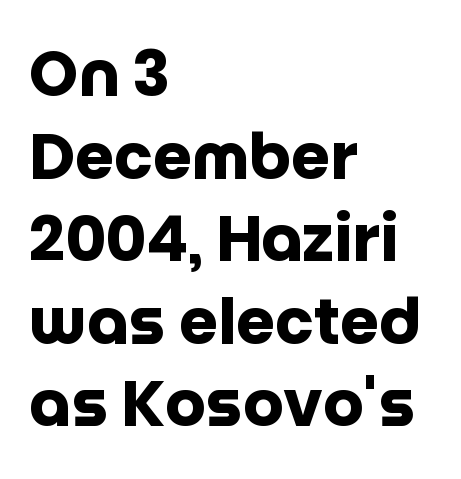
{"serif": "no", "italic": "no", "bold": "yes", "weight": "heavy", "width": "normal", "stroke_contrast": "low", "x_height": "large", "monospaced": "no", "underline": "no", "align": "left", "line_spacing": "normal", "line_spacing_ratio": 1.31, "letter_spacing": "normal", "letter_spacing_em": 0.0, "glyph_px": 63}
